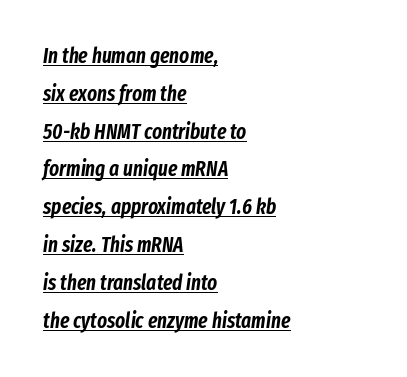
Q: Is the text italic (slanted)? A: Yes, it leans right by about 8 degrees.
Q: Is the text underlined? A: Yes.
Q: How is the paragraph aligned? A: Left-aligned.
Q: Is the spacing between letters normal or unusually wide? A: Normal.
